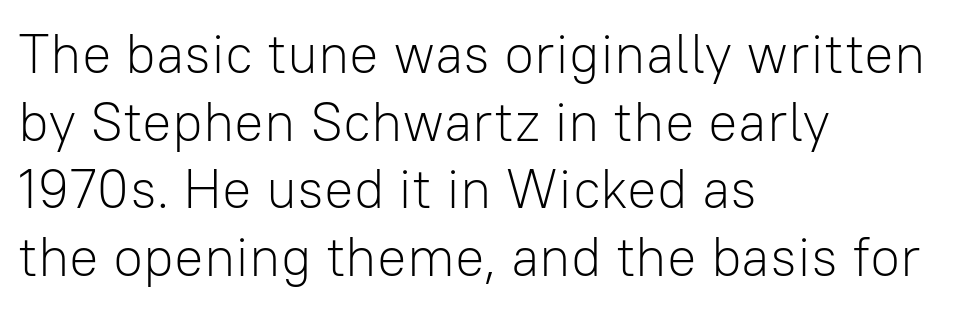
Q: Is the text bold? A: No.
Q: Is the text italic (slanted)? A: No, it is upright.
Q: Is the typeface a serif or a sans-serif typeface? A: Sans-serif.
Q: Is the text underlined? A: No.
Q: How is the paragraph aligned? A: Left-aligned.
Q: Is the spacing between letters normal or unusually wide? A: Normal.
Q: Width (condensed, normal, or wide)? A: Normal.
Q: Stroke contrast? A: Low.
Q: x-height? A: Medium.
Q: Monospaced? A: No.
